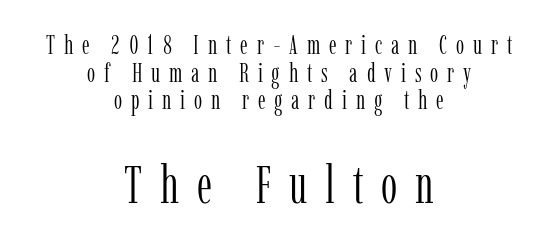
The image shows 52 px light, condensed serif type, upright; set centered, tight line spacing (1.06x), unusually wide letter spacing (+0.34 em), not underlined; the second (bottom) block is 2.0x larger; low stroke contrast and a medium x-height.
